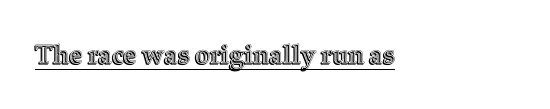
Q: Is the text italic (slanted)? A: No, it is upright.
Q: Is the text underlined? A: Yes.
Q: How is the paragraph aligned? A: Left-aligned.
Q: Is the spacing between letters normal or unusually wide? A: Normal.
